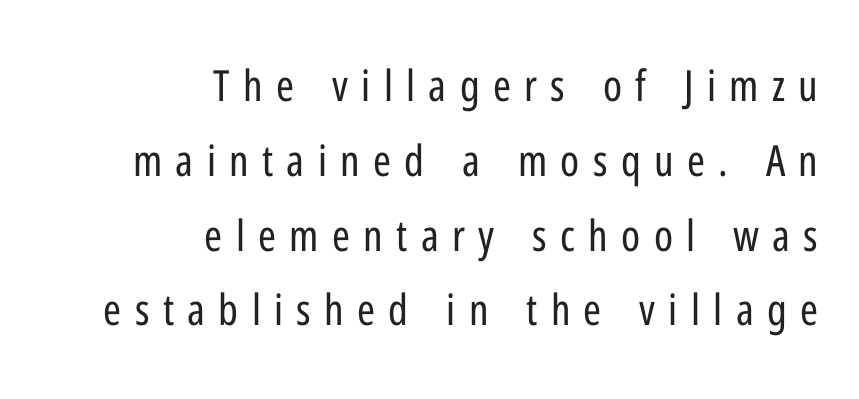
Q: Is the text bold? A: No.
Q: Is the text italic (slanted)? A: No, it is upright.
Q: Is the typeface a serif or a sans-serif typeface? A: Sans-serif.
Q: Is the text underlined? A: No.
Q: How is the paragraph aligned? A: Right-aligned.
Q: Is the spacing between letters normal or unusually wide? A: Unusually wide.
Q: Width (condensed, normal, or wide)? A: Condensed.
Q: Stroke contrast? A: Low.
Q: x-height? A: Medium.
Q: Monospaced? A: No.
